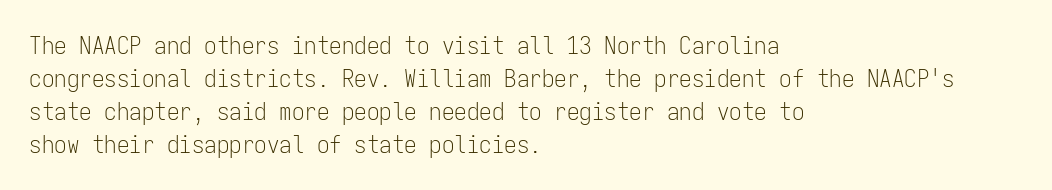
The setting favours the left margin, as ordinary paragraphs usually do. The letters stand upright; this is a roman face. Does the leading feel generous? No, just average. The passage shown has conventional tracking throughout. Each stroke keeps to a modest, everyday thickness or less.
